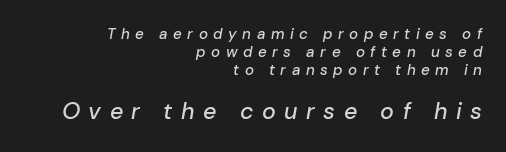
{"italic": "yes", "lean": "right", "slant_degrees": 10, "underline": "no", "align": "right", "line_spacing_ratio": 1.2, "letter_spacing": "wide", "letter_spacing_em": 0.37, "larger_block": "second", "size_ratio": 1.53, "glyph_px": 23}
